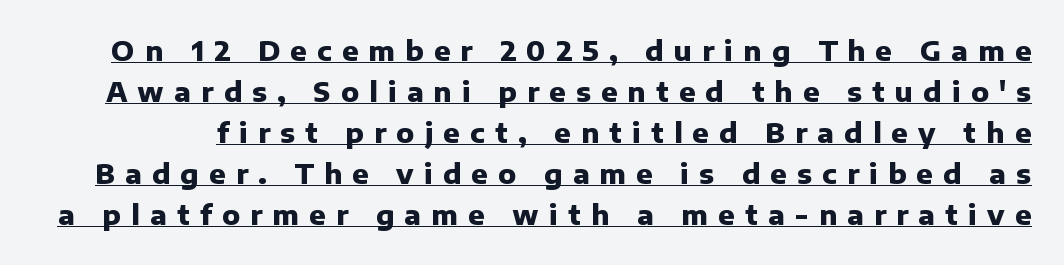
The image shows 27 px bold type, upright; set normal line spacing (1.52x), unusually wide letter spacing (+0.38 em), underlined.
